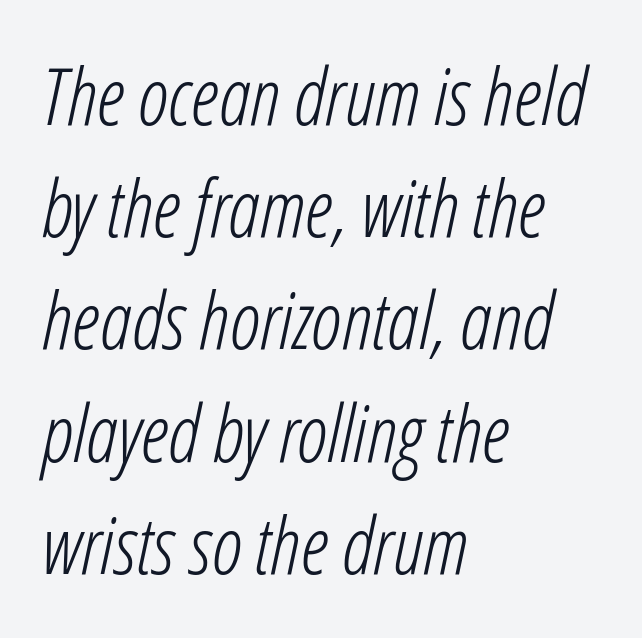
The image shows 79 px light, condensed type, italic (leaning right); set left-aligned, normal line spacing (1.42x), normal letter spacing, not underlined; low stroke contrast and a medium x-height.
